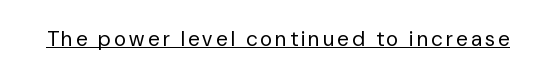
Q: Is the text bold? A: No.
Q: Is the text italic (slanted)? A: No, it is upright.
Q: Is the text underlined? A: Yes.
